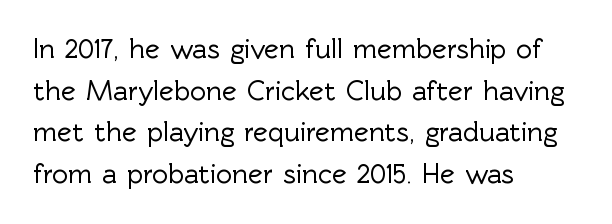
The image shows 28 px sans-serif type, upright; set left-aligned, normal line spacing (1.49x), normal letter spacing, not underlined; a medium x-height.
